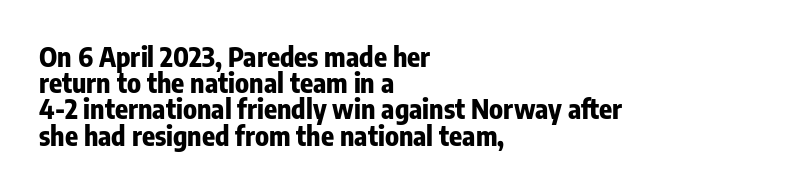
{"italic": "no", "bold": "yes", "underline": "no", "align": "left", "line_spacing": "tight", "line_spacing_ratio": 0.97, "letter_spacing": "normal", "letter_spacing_em": 0.0, "glyph_px": 27}
